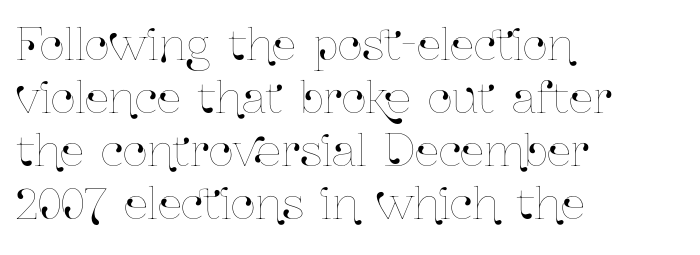
{"italic": "no", "width": "condensed", "stroke_contrast": "low", "x_height": "medium", "monospaced": "no", "underline": "no", "align": "left", "line_spacing_ratio": 1.23, "letter_spacing": "normal", "letter_spacing_em": 0.0, "glyph_px": 43}
